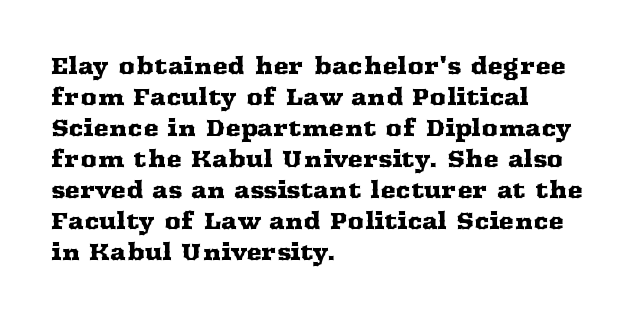
Q: Is the text italic (slanted)? A: No, it is upright.
Q: Is the text underlined? A: No.
Q: How is the paragraph aligned? A: Left-aligned.
Q: Is the spacing between letters normal or unusually wide? A: Normal.
Q: Is the spacing between lines tight, normal or loose? A: Normal.
